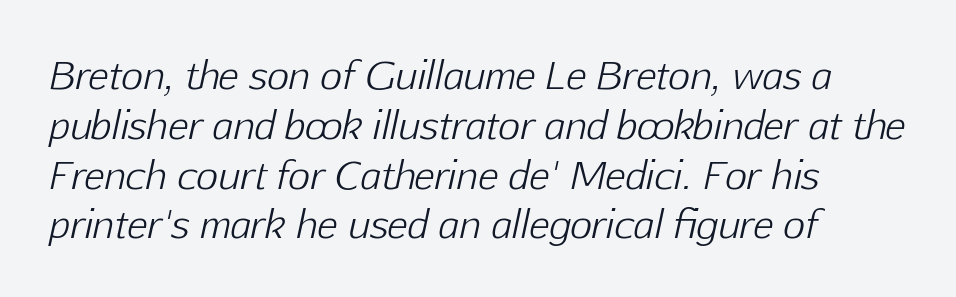
The image shows 38 px light type, italic (leaning right); set left-aligned, normal line spacing (1.31x), normal letter spacing, not underlined; low stroke contrast and a medium x-height.
